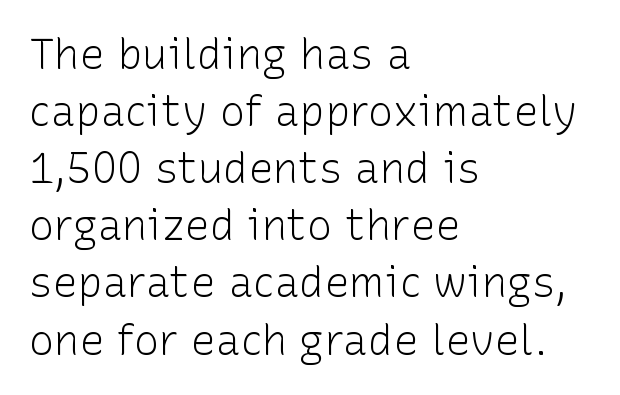
The image shows 42 px light sans-serif type, upright; set left-aligned, normal line spacing (1.36x), normal letter spacing, not underlined; low stroke contrast and a medium x-height.
